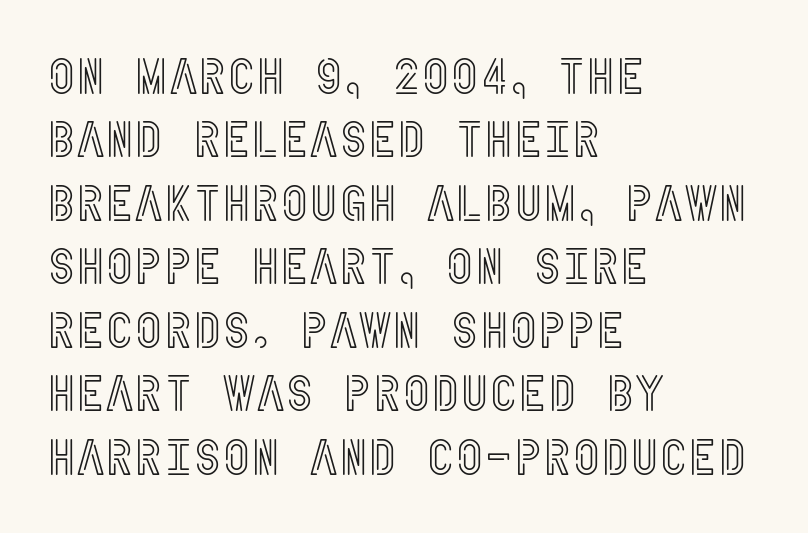
Q: Is the text italic (slanted)? A: No, it is upright.
Q: Is the text underlined? A: No.
Q: How is the paragraph aligned? A: Left-aligned.
Q: Is the spacing between letters normal or unusually wide? A: Normal.
Q: Is the spacing between lines tight, normal or loose? A: Normal.
Q: Width (condensed, normal, or wide)? A: Condensed.
Q: x-height? A: Large.
